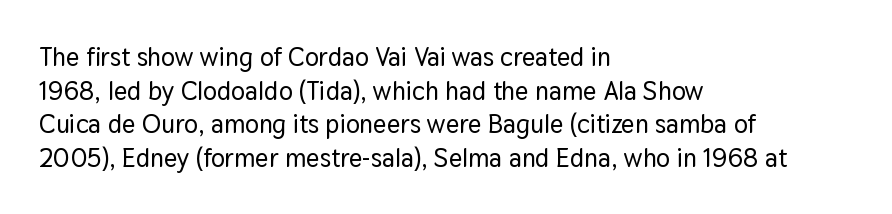
The zone under the glyphs is completely vacant. Line starts are locked; line ends wander. Look at the tracking — it's just the regular setting, nothing added. Horizontal bands of white between lines are of average thickness.
